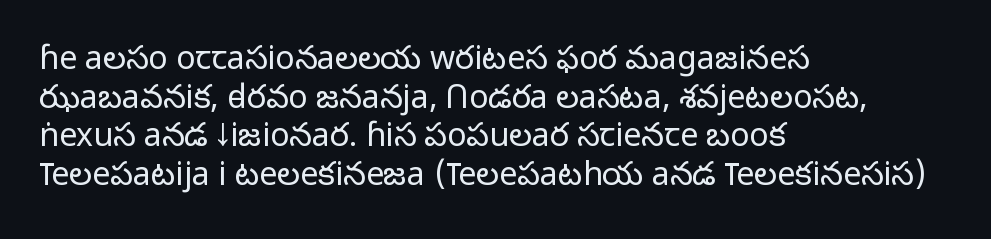
Each letter keeps its own natural width here, so spacing adapts to shape. Nobody touched the tracking dial on this one. Quick note: underline off. The lines in this sample share a left origin and differ only in where they stop. Posture: vertical. Note: no serifs on the glyphs.
